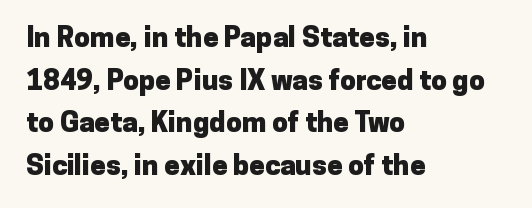
The image shows 28 px heavy sans-serif type, upright; set left-aligned, normal line spacing (1.52x), normal letter spacing, not underlined; low stroke contrast and a medium x-height.
